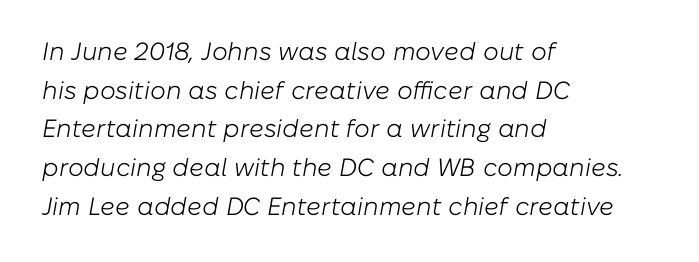
Is the block centered? No — it sits flush against the left margin. The passage shown is not underscored anywhere. When letters slant like this, we call the style italic. Characters follow at the spacing the type designer built in.
